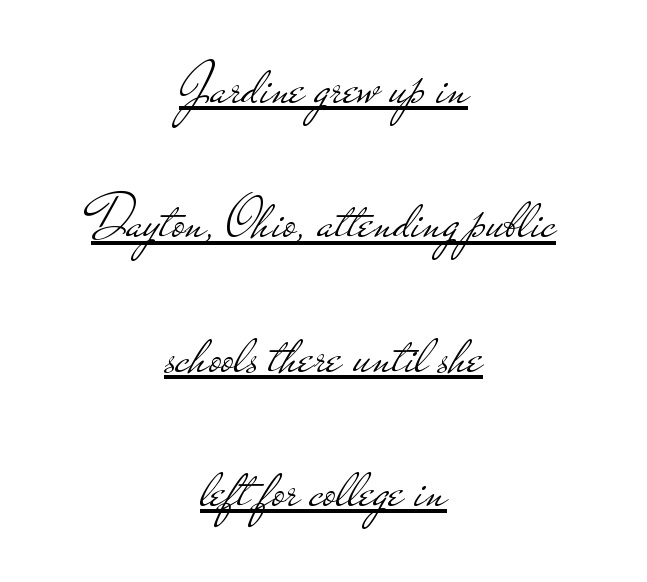
Is there an underline? Yes — a line sits under the letters. Are there feet on the stems? There aren't — it's a sans. Does the leading feel generous? Absolutely, it's lavish. The text block is weighted toward neither margin, spreading evenly from the middle. The characters are drawn with everyday or finer stroke widths.
